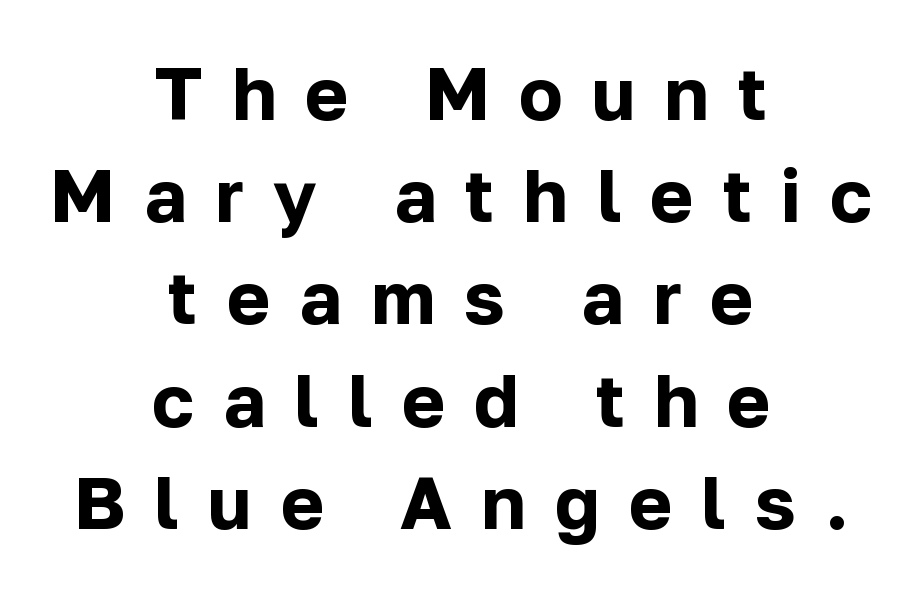
Q: Is the text bold? A: Yes.
Q: Is the text italic (slanted)? A: No, it is upright.
Q: Is the typeface a serif or a sans-serif typeface? A: Sans-serif.
Q: Is the text underlined? A: No.
Q: How is the paragraph aligned? A: Centered.
Q: Is the spacing between letters normal or unusually wide? A: Unusually wide.
Q: Is the spacing between lines tight, normal or loose? A: Normal.
Q: Width (condensed, normal, or wide)? A: Normal.
Q: Stroke contrast? A: Low.
Q: x-height? A: Medium.
Q: Monospaced? A: No.
